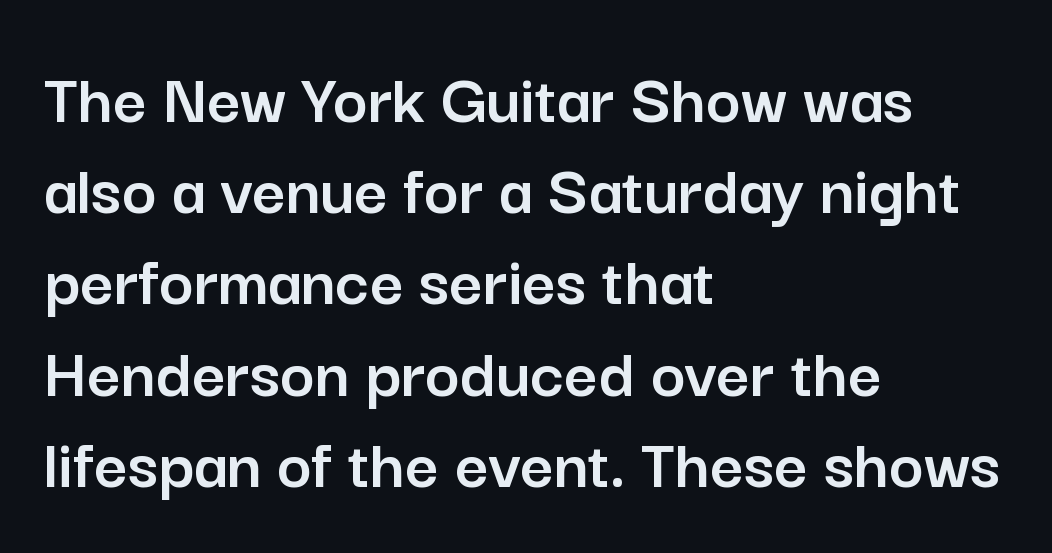
Q: Is the text italic (slanted)? A: No, it is upright.
Q: Is the typeface a serif or a sans-serif typeface? A: Sans-serif.
Q: Is the text underlined? A: No.
Q: How is the paragraph aligned? A: Left-aligned.
Q: Is the spacing between letters normal or unusually wide? A: Normal.
Q: Is the spacing between lines tight, normal or loose? A: Normal.
Q: Width (condensed, normal, or wide)? A: Normal.
Q: Stroke contrast? A: Low.
Q: x-height? A: Medium.
Q: Monospaced? A: No.
